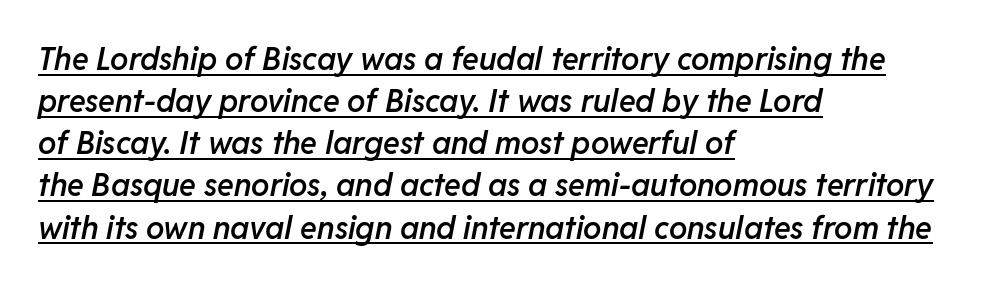
{"italic": "yes", "lean": "right", "slant_degrees": 11, "bold": "semi", "weight": "semibold", "width": "normal", "stroke_contrast": "low", "x_height": "medium", "monospaced": "no", "underline": "yes", "align": "left", "line_spacing": "normal", "line_spacing_ratio": 1.36, "letter_spacing": "normal", "letter_spacing_em": 0.0, "glyph_px": 31}
